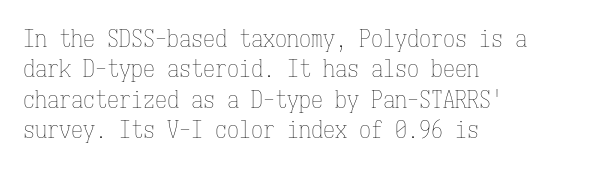
The image shows 24 px text type, upright; set left-aligned, normal line spacing (1.27x), normal letter spacing, not underlined.
